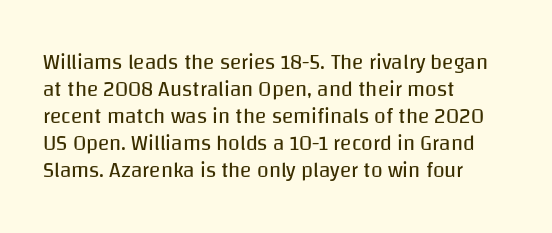
Q: Is the text bold? A: No.
Q: Is the text italic (slanted)? A: No, it is upright.
Q: Is the text underlined? A: No.
Q: How is the paragraph aligned? A: Left-aligned.
Q: Is the spacing between letters normal or unusually wide? A: Normal.
Q: Is the spacing between lines tight, normal or loose? A: Normal.
